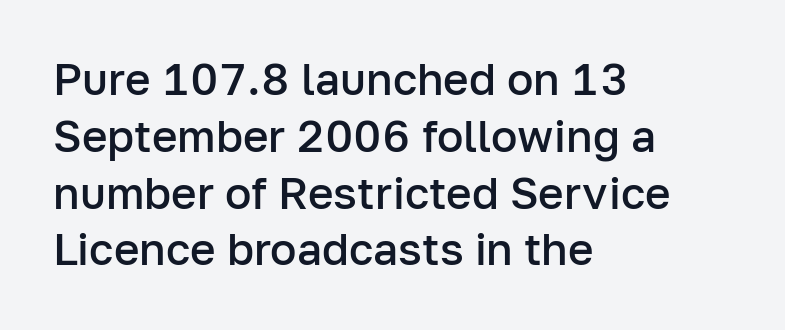
Q: Is the text bold? A: Semi-bold.
Q: Is the text italic (slanted)? A: No, it is upright.
Q: Is the typeface a serif or a sans-serif typeface? A: Sans-serif.
Q: Is the text underlined? A: No.
Q: How is the paragraph aligned? A: Left-aligned.
Q: Is the spacing between letters normal or unusually wide? A: Normal.
Q: Is the spacing between lines tight, normal or loose? A: Normal.
Q: Width (condensed, normal, or wide)? A: Normal.
Q: Stroke contrast? A: Low.
Q: x-height? A: Medium.
Q: Monospaced? A: No.
